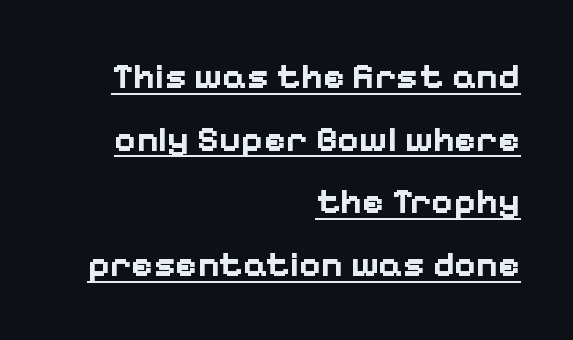
The image shows 37 px bold sans-serif type, upright; set right-aligned, normal line spacing (1.69x), normal letter spacing, underlined; low stroke contrast and a medium x-height.
